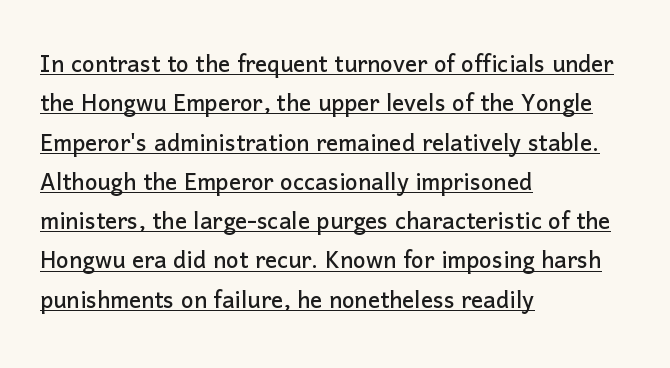
This sample uses a sans-serif face. Italic? Not at all — the glyphs are vertical. Vertically, the passage feels balanced, rows spaced as you'd expect. A typographer would call this underscored text. Reading down the block, your eye returns to a fixed left position each line.
